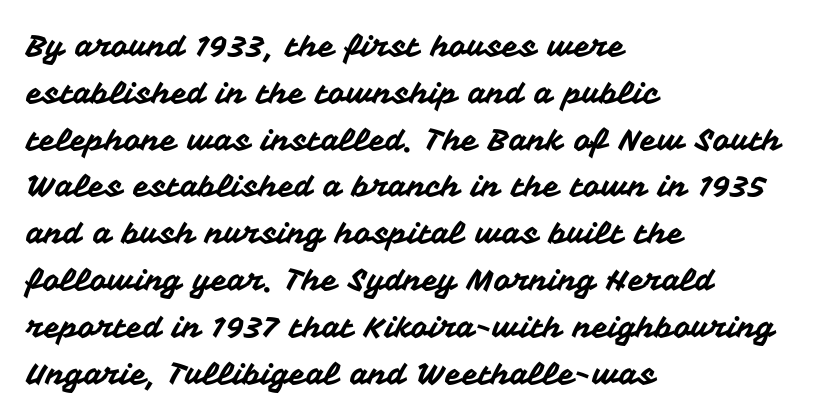
The image shows 30 px sans-serif type; set left-aligned, normal line spacing (1.56x), normal letter spacing, not underlined; medium stroke contrast and a medium x-height.
